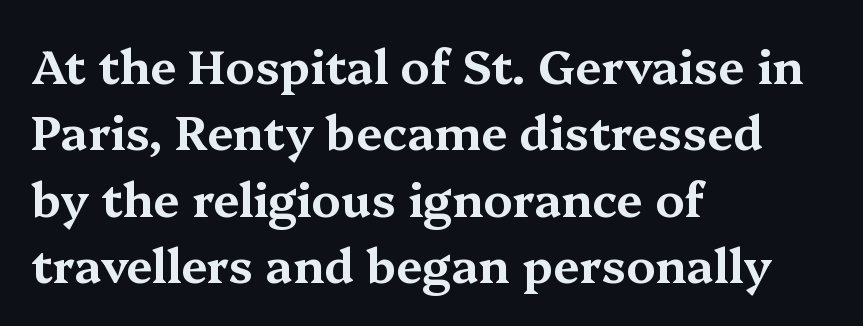
Letter spacing: default. Looks like regular typesetting: each glyph gets only the width it needs. Does the leading feel generous? No, just average. These lines were composed using upright roman letters.
